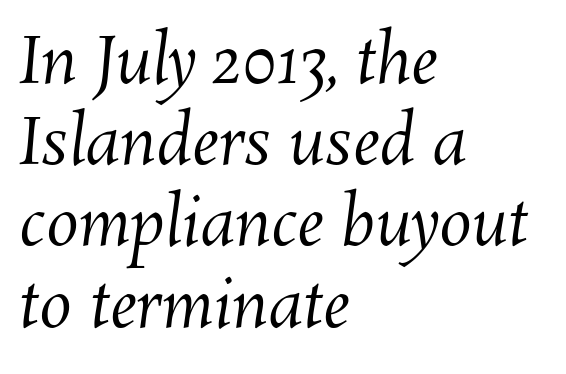
The image shows 65 px regular-weight type; set left-aligned, normal line spacing (1.25x), normal letter spacing, not underlined; medium stroke contrast and a medium x-height.
